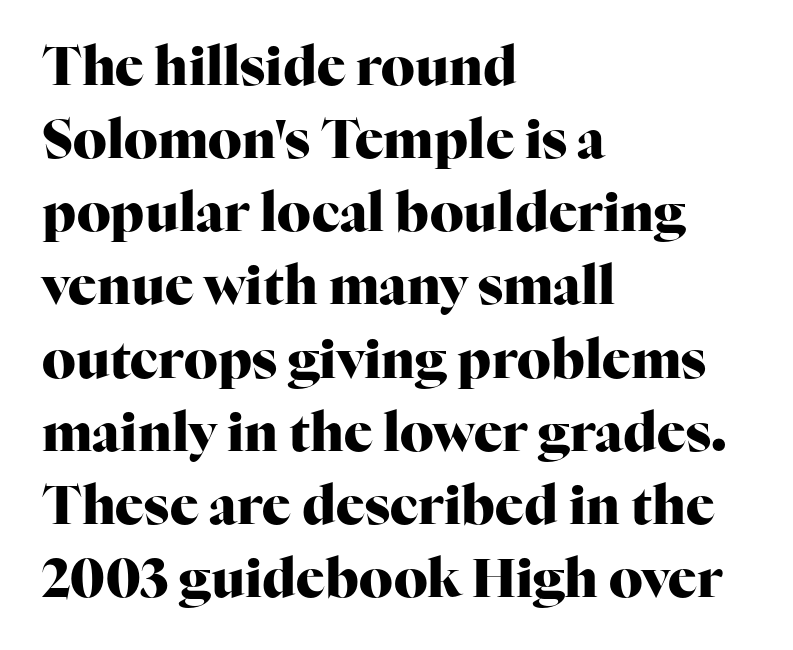
Q: Is the text bold? A: Yes.
Q: Is the text italic (slanted)? A: No, it is upright.
Q: Is the typeface a serif or a sans-serif typeface? A: Serif.
Q: Is the text underlined? A: No.
Q: How is the paragraph aligned? A: Left-aligned.
Q: Is the spacing between letters normal or unusually wide? A: Normal.
Q: Is the spacing between lines tight, normal or loose? A: Normal.
Q: Width (condensed, normal, or wide)? A: Normal.
Q: Stroke contrast? A: High.
Q: x-height? A: Medium.
Q: Monospaced? A: No.
